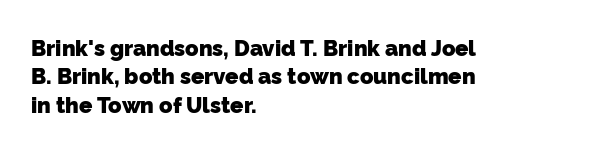
Q: Is the text bold? A: Yes.
Q: Is the text underlined? A: No.
Q: How is the paragraph aligned? A: Left-aligned.
Q: Is the spacing between letters normal or unusually wide? A: Normal.
Q: Is the spacing between lines tight, normal or loose? A: Normal.
